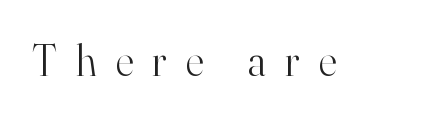
Q: Is the text bold? A: No.
Q: Is the text italic (slanted)? A: No, it is upright.
Q: Is the typeface a serif or a sans-serif typeface? A: Serif.
Q: Is the text underlined? A: No.
Q: Is the spacing between letters normal or unusually wide? A: Unusually wide.
Q: Width (condensed, normal, or wide)? A: Normal.
Q: Stroke contrast? A: High.
Q: x-height? A: Small.
Q: Monospaced? A: No.
